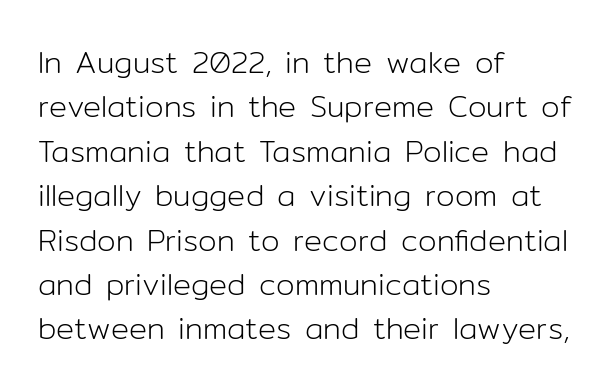
{"serif": "no", "italic": "no", "bold": "no", "weight": "light", "width": "normal", "stroke_contrast": "low", "x_height": "medium", "monospaced": "no", "underline": "no", "align": "left", "line_spacing": "normal", "line_spacing_ratio": 1.48, "letter_spacing": "normal", "letter_spacing_em": 0.0, "glyph_px": 30}
